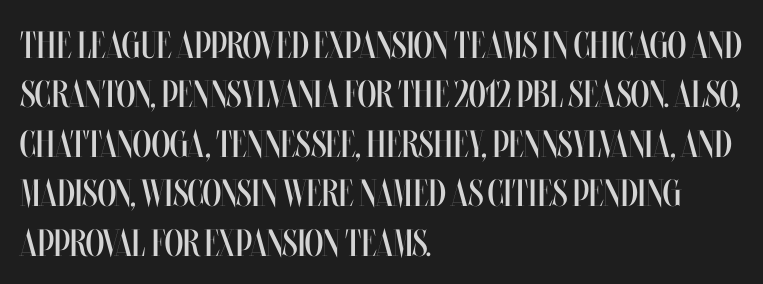
Q: Is the text bold? A: No.
Q: Is the text italic (slanted)? A: No, it is upright.
Q: Is the text underlined? A: No.
Q: How is the paragraph aligned? A: Left-aligned.
Q: Is the spacing between letters normal or unusually wide? A: Normal.
Q: Is the spacing between lines tight, normal or loose? A: Normal.
Q: Width (condensed, normal, or wide)? A: Condensed.
Q: Stroke contrast? A: Medium.
Q: x-height? A: Large.
Q: Monospaced? A: No.
